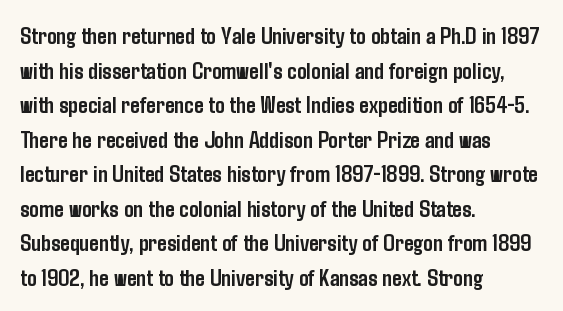
Q: Is the text bold? A: Yes.
Q: Is the text italic (slanted)? A: No, it is upright.
Q: Is the text underlined? A: No.
Q: How is the paragraph aligned? A: Left-aligned.
Q: Is the spacing between letters normal or unusually wide? A: Normal.
Q: Is the spacing between lines tight, normal or loose? A: Normal.
